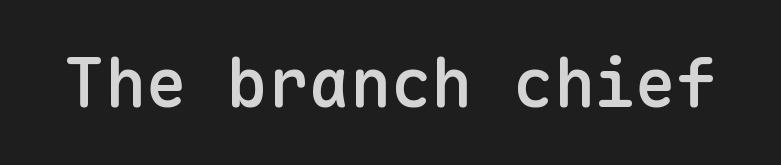
The image shows 68 px semibold sans-serif type, upright, monospaced; set normal letter spacing, not underlined; low stroke contrast and a medium x-height.
